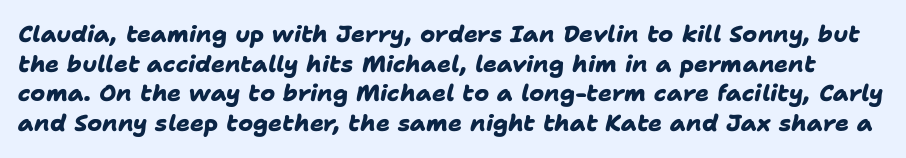
Each glyph is drawn with heavy, bold strokes. How would I describe the line gaps? Plain and ordinary. Descenders hang freely into open space. Tracking value appears to be zero — textbook default spacing.
